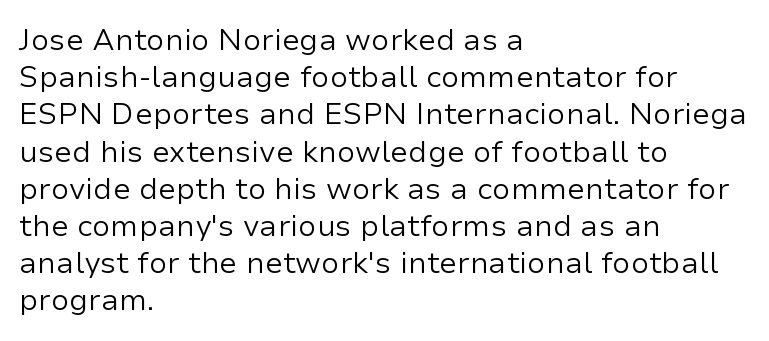
Caption: multi-line text, flush left, ragged right. Descenders are the only things crossing below the line. Posture: vertical. The strokes carry an ordinary text weight at most.
